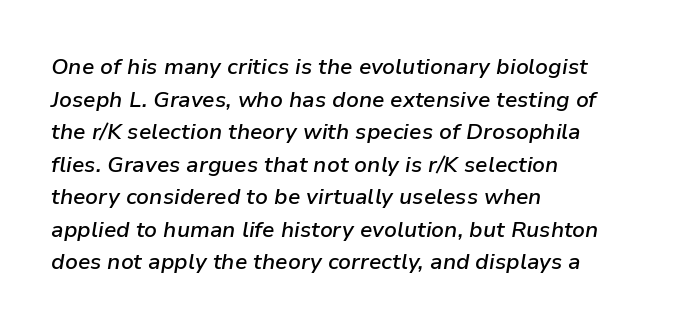
Layout note: lines flush left. Rows of type keep a routine distance in the vertical direction. Short note: letters normally spaced. The specimen reads as italic at a glance.
